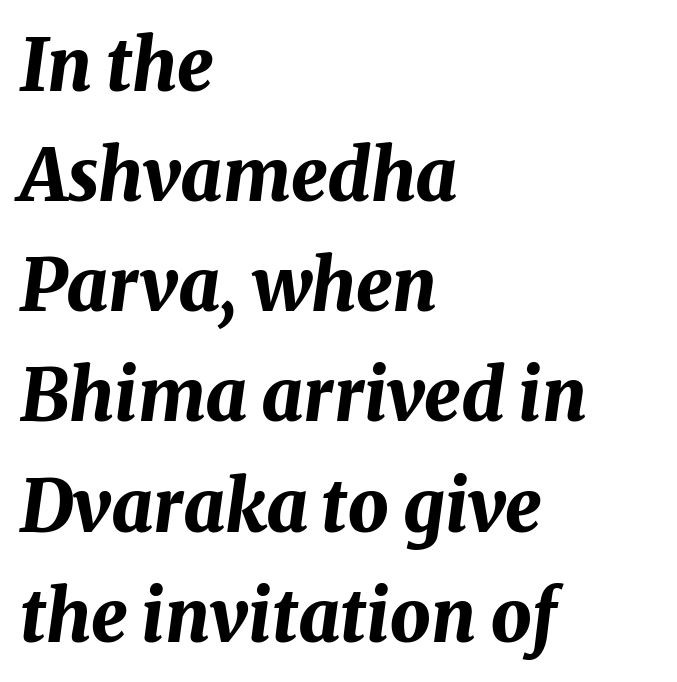
The letters are slanted; this is an italic face. How are the letters spaced? Ordinarily, with no added tracking. These lines sit exactly where default settings would place them. Do the characters align in a grid? No, the font is proportional.
